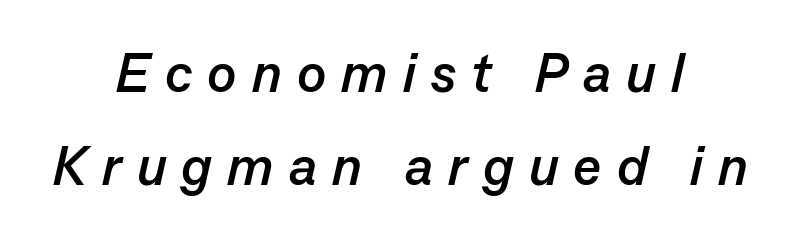
Words float on clear page, feet unadorned. Visually the block forms a symmetrical silhouette, jagged on both flanks. The rendering uses a bold face; every stroke is thick and dark. You could only call the tracking loose — the letters float apart. Is this a fixed-width face? No — the glyphs have proportional, varying widths. An italicized treatment has been applied to the whole sample.
